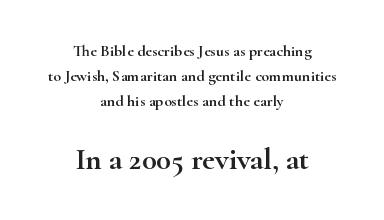
{"serif": "yes", "italic": "no", "width": "wide", "stroke_contrast": "high", "x_height": "small", "monospaced": "no", "underline": "no", "align": "center", "line_spacing": "normal", "line_spacing_ratio": 1.55, "letter_spacing": "normal", "letter_spacing_em": 0.0, "larger_block": "second", "size_ratio": 1.94, "glyph_px": 31}
